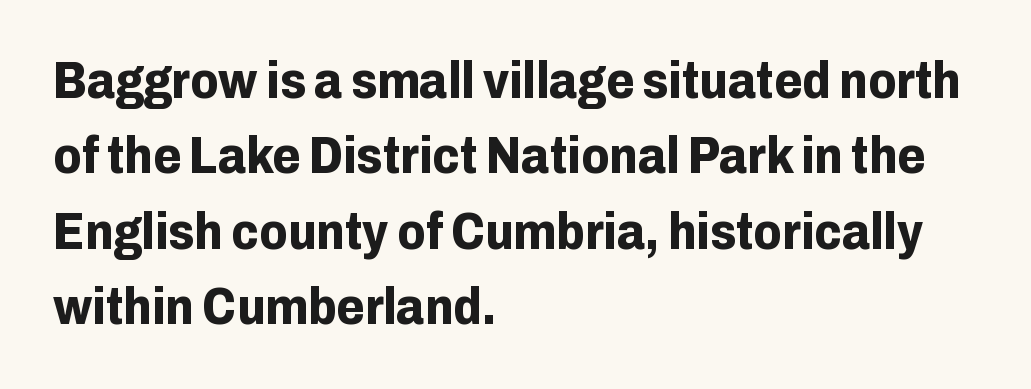
Each word holds together tightly as a unit, with standard inter-letter gaps. Each letter keeps its own natural width here, so spacing adapts to shape. Is the type bold? Yes — the strokes are clearly thick and heavy. Nothing sits at the stroke ends, so this counts as sans-serif. Posture: upright roman.
